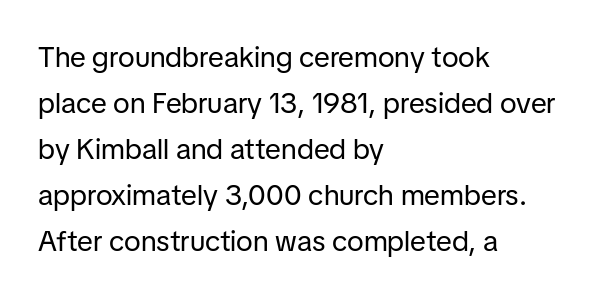
The image shows 29 px regular-weight sans-serif type, upright; set left-aligned, normal line spacing (1.59x), normal letter spacing, not underlined; low stroke contrast and a medium x-height.
